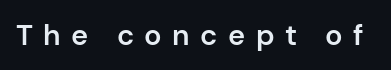
{"serif": "no", "italic": "no", "bold": "semi", "weight": "semibold", "width": "normal", "stroke_contrast": "low", "x_height": "medium", "monospaced": "no", "underline": "no", "letter_spacing": "wide", "letter_spacing_em": 0.36, "glyph_px": 29}
